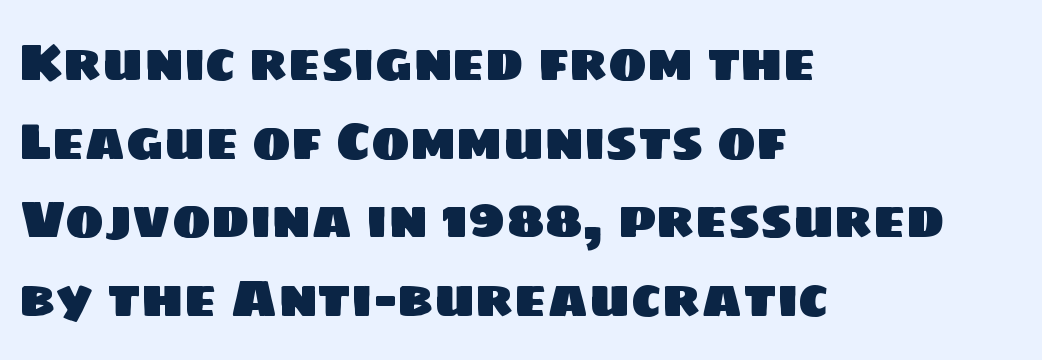
The image shows 52 px sans-serif type; set left-aligned, normal line spacing (1.51x), normal letter spacing, not underlined; low stroke contrast and a large x-height.
